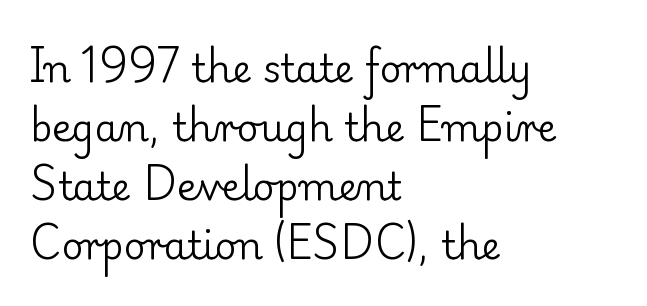
Q: Is the text bold? A: No.
Q: Is the text italic (slanted)? A: No, it is upright.
Q: Is the typeface a serif or a sans-serif typeface? A: Serif.
Q: Is the text underlined? A: No.
Q: How is the paragraph aligned? A: Left-aligned.
Q: Is the spacing between letters normal or unusually wide? A: Normal.
Q: Is the spacing between lines tight, normal or loose? A: Normal.
Q: Width (condensed, normal, or wide)? A: Normal.
Q: Stroke contrast? A: Low.
Q: x-height? A: Small.
Q: Monospaced? A: No.
